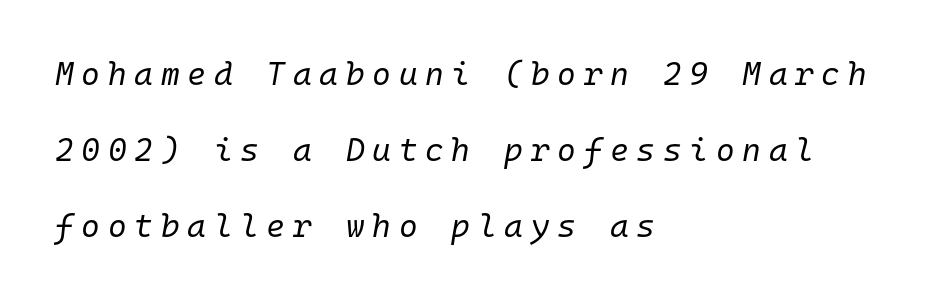
{"italic": "yes", "lean": "right", "slant_degrees": 10, "bold": "no", "weight": "regular", "width": "normal", "stroke_contrast": "low", "x_height": "medium", "monospaced": "yes", "underline": "no", "align": "left", "line_spacing": "loose", "line_spacing_ratio": 2.37, "letter_spacing": "wide", "letter_spacing_em": 0.24, "glyph_px": 32}
